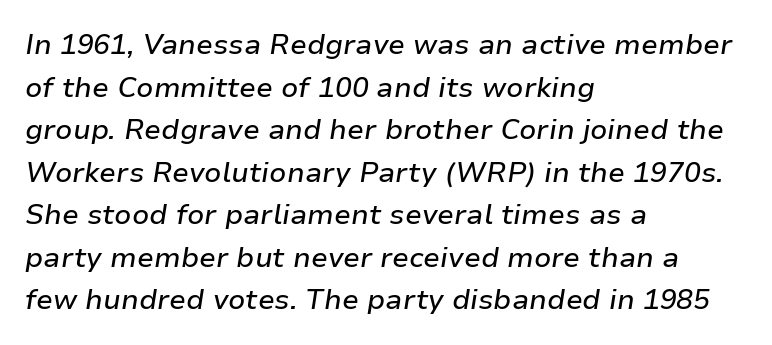
The font's italic variant was chosen for this text. Leading matches the norm, producing a regular column. Character widths vary here, with narrow letters taking less room than wide ones. Standard letterfit; no display-style spreading of the glyphs. Layout note: lines flush left. Decoration check: the copy has no underline.
